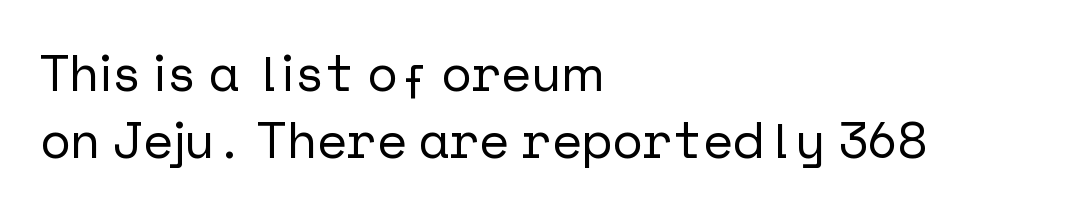
Q: Is the text italic (slanted)? A: No, it is upright.
Q: Is the typeface a serif or a sans-serif typeface? A: Sans-serif.
Q: Is the text underlined? A: No.
Q: How is the paragraph aligned? A: Left-aligned.
Q: Is the spacing between letters normal or unusually wide? A: Normal.
Q: Is the spacing between lines tight, normal or loose? A: Normal.
Q: Width (condensed, normal, or wide)? A: Normal.
Q: Stroke contrast? A: Low.
Q: x-height? A: Medium.
